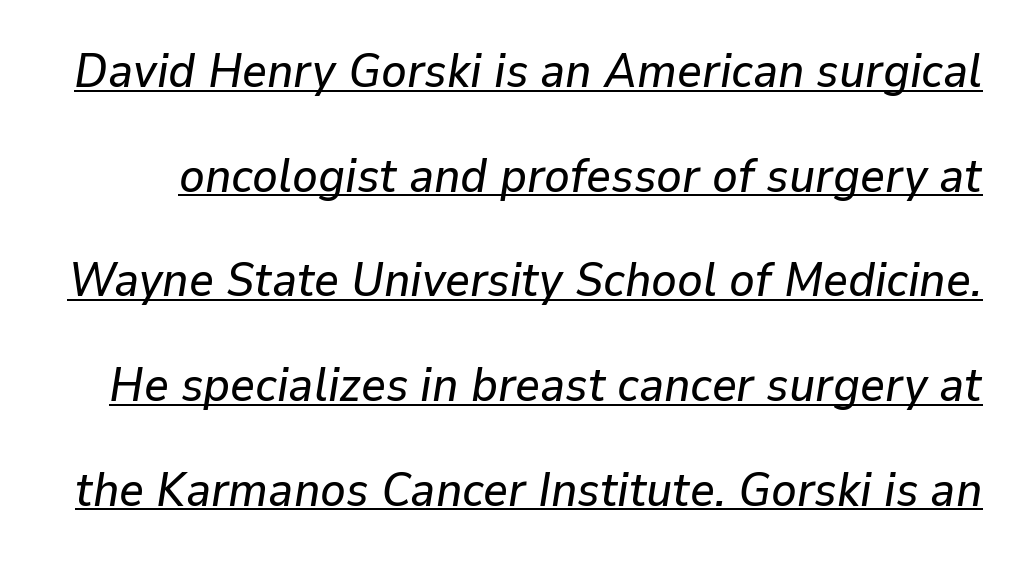
These lines are rendered in a variable-pitch font. Quick note: italic. Underline: present. Standard letterfit; no display-style spreading of the glyphs. Is there much room between lines? Yes — plenty of vertical air separates them.
